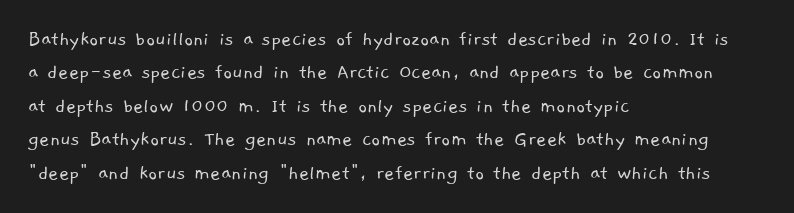
{"bold": "no", "underline": "no", "align": "left", "line_spacing": "normal", "line_spacing_ratio": 1.52, "letter_spacing": "normal", "letter_spacing_em": 0.0, "glyph_px": 22}
